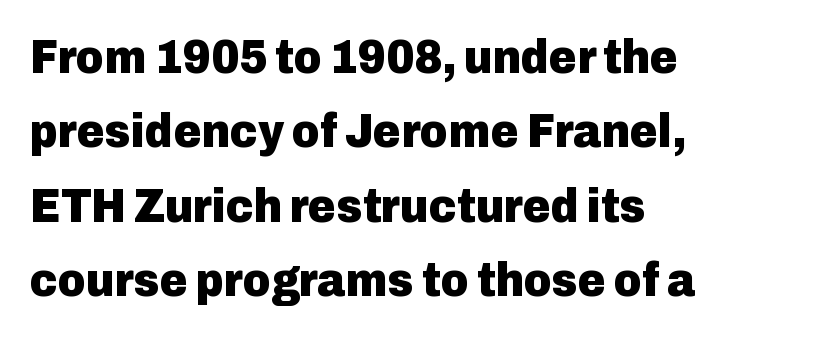
{"serif": "no", "italic": "no", "bold": "yes", "weight": "heavy", "width": "normal", "stroke_contrast": "low", "x_height": "medium", "monospaced": "no", "underline": "no", "align": "left", "line_spacing": "normal", "line_spacing_ratio": 1.55, "letter_spacing": "normal", "letter_spacing_em": 0.0, "glyph_px": 48}
